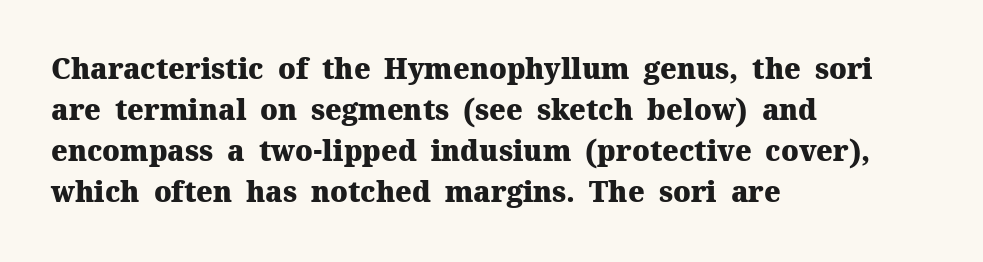
{"serif": "yes", "italic": "no", "bold": "yes", "weight": "heavy", "width": "normal", "stroke_contrast": "medium", "x_height": "medium", "monospaced": "no", "underline": "no", "align": "left", "line_spacing": "normal", "line_spacing_ratio": 1.46, "letter_spacing": "normal", "letter_spacing_em": 0.0, "glyph_px": 28}
